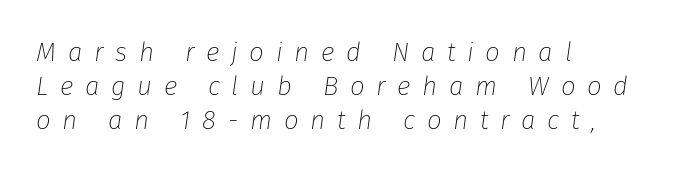
The image shows 26 px text type, italic (leaning right); set left-aligned, normal line spacing (1.3x), unusually wide letter spacing (+0.45 em), not underlined.
